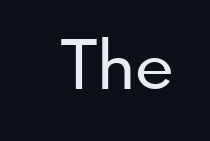
{"serif": "no", "italic": "no", "width": "normal", "stroke_contrast": "low", "x_height": "small", "monospaced": "no", "underline": "no", "letter_spacing": "normal", "letter_spacing_em": 0.0, "glyph_px": 67}
